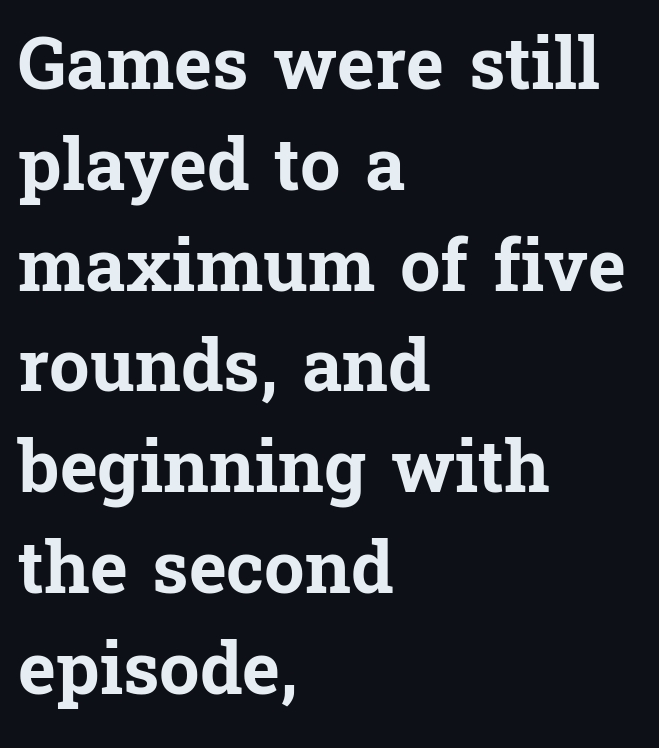
The image shows 72 px bold serif type, upright; set left-aligned, normal line spacing (1.4x), normal letter spacing, not underlined; low stroke contrast and a medium x-height.
